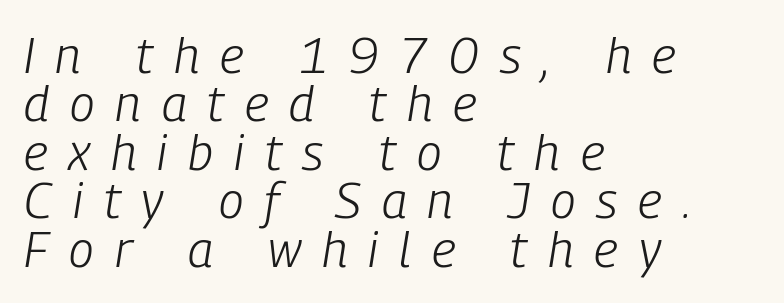
The image shows 50 px light, condensed type, italic (leaning right); set left-aligned, tight line spacing (0.97x), unusually wide letter spacing (+0.42 em), not underlined; low stroke contrast and a medium x-height.
